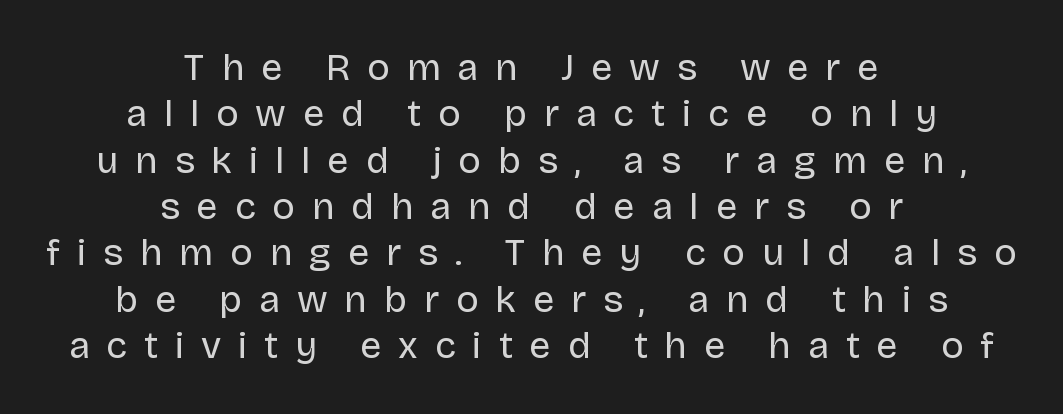
{"serif": "no", "italic": "no", "bold": "no", "weight": "regular", "width": "normal", "stroke_contrast": "low", "x_height": "large", "monospaced": "no", "underline": "no", "align": "center", "line_spacing_ratio": 1.22, "letter_spacing": "wide", "letter_spacing_em": 0.44, "glyph_px": 38}
